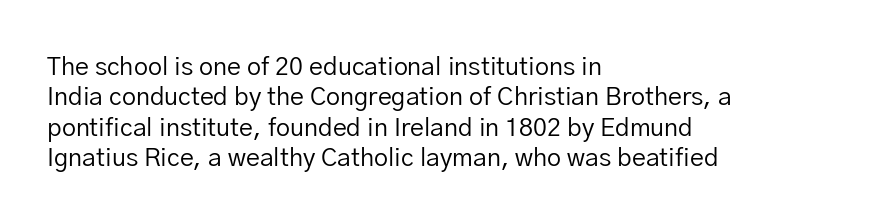
The image shows 25 px text type, upright; set left-aligned, line spacing 1.22x, normal letter spacing, not underlined.
